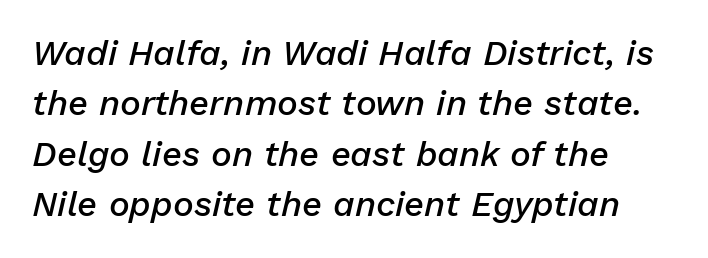
Successive baselines arrive at the customary interval. Looking at the ascenders, they clearly lean. Character widths vary here, with narrow letters taking less room than wide ones. Set as a demibold, roughly 600 on the weight scale. Letters rest on an invisible, unmarked baseline. The ragged edge is on the right, which tells us the setting is flush left.
